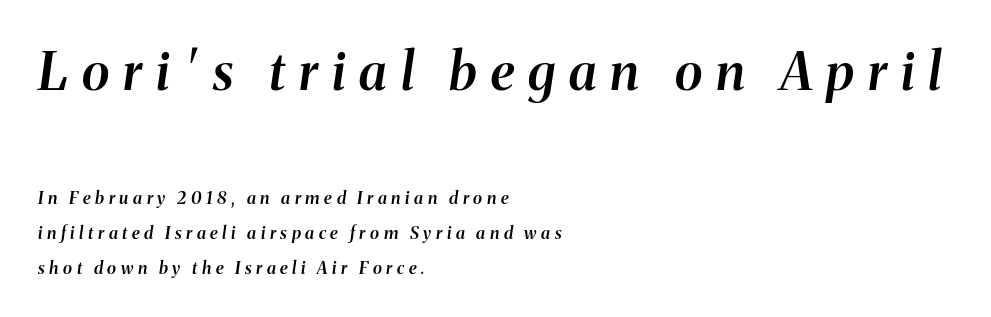
The image shows 52 px semibold type, italic (leaning right); set left-aligned, loose line spacing (2.06x), unusually wide letter spacing (+0.27 em), not underlined; the first (top) block is 3.06x larger; medium stroke contrast and a medium x-height.
